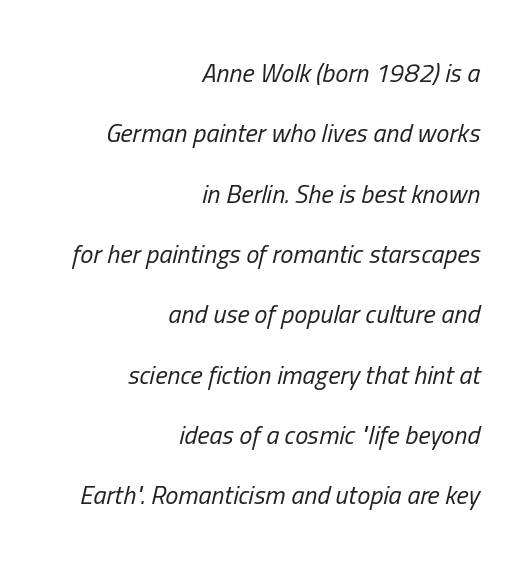
Q: Is the text bold? A: No.
Q: Is the text italic (slanted)? A: Yes, it leans right by about 13 degrees.
Q: Is the text underlined? A: No.
Q: How is the paragraph aligned? A: Right-aligned.
Q: Is the spacing between letters normal or unusually wide? A: Normal.
Q: Is the spacing between lines tight, normal or loose? A: Loose.
